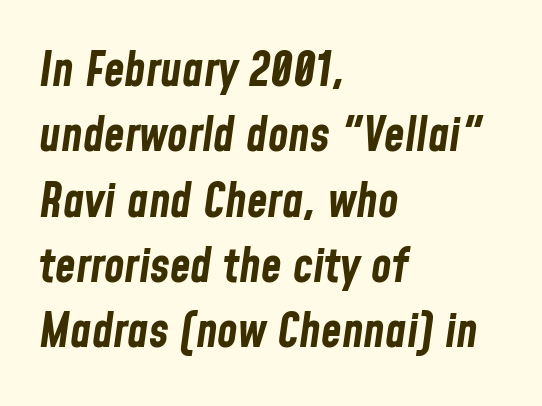
The image shows 47 px bold, condensed type, italic (leaning right); set left-aligned, normal line spacing (1.39x), normal letter spacing, not underlined; low stroke contrast and a medium x-height.
